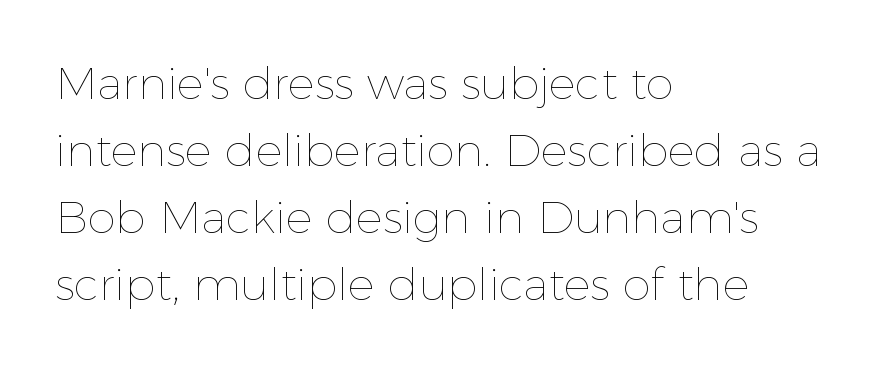
Q: Is the text bold? A: No.
Q: Is the text italic (slanted)? A: No, it is upright.
Q: Is the text underlined? A: No.
Q: How is the paragraph aligned? A: Left-aligned.
Q: Is the spacing between letters normal or unusually wide? A: Normal.
Q: Is the spacing between lines tight, normal or loose? A: Normal.
Q: Width (condensed, normal, or wide)? A: Normal.
Q: x-height? A: Medium.
Q: Monospaced? A: No.
